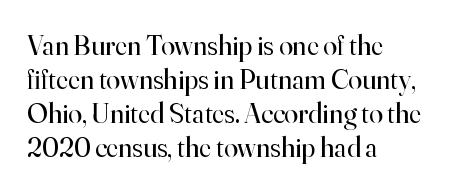
Q: Is the text bold? A: No.
Q: Is the text italic (slanted)? A: No, it is upright.
Q: Is the typeface a serif or a sans-serif typeface? A: Serif.
Q: Is the text underlined? A: No.
Q: How is the paragraph aligned? A: Left-aligned.
Q: Is the spacing between letters normal or unusually wide? A: Normal.
Q: Width (condensed, normal, or wide)? A: Normal.
Q: Stroke contrast? A: High.
Q: x-height? A: Small.
Q: Monospaced? A: No.
